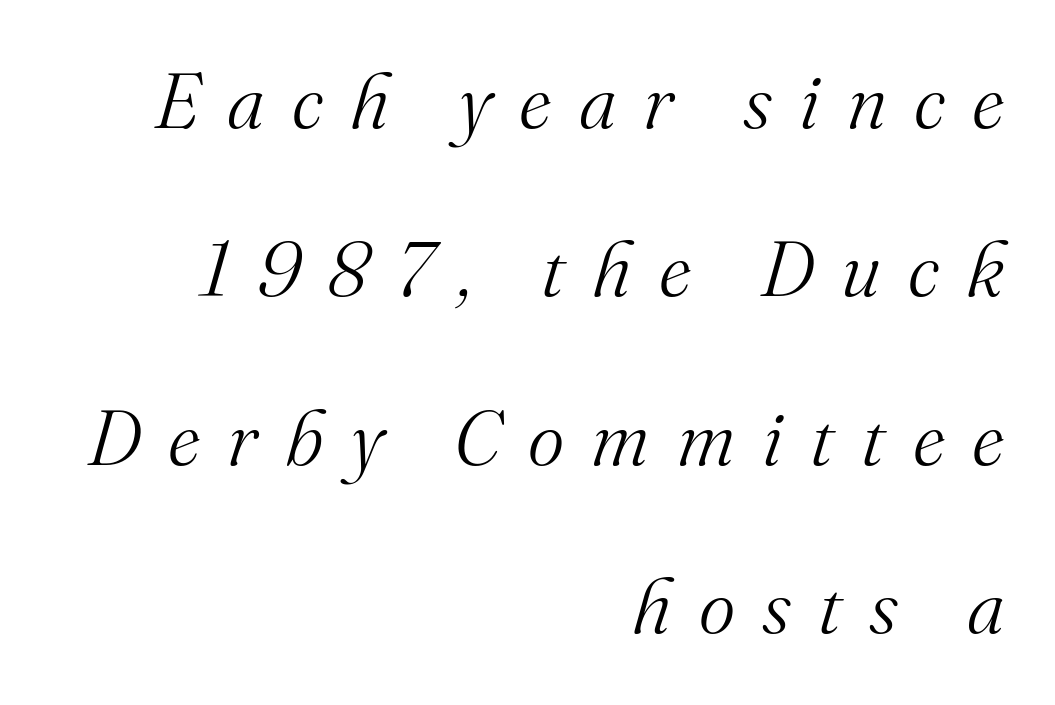
Q: Is the text bold? A: No.
Q: Is the text italic (slanted)? A: Yes, it leans right by about 16 degrees.
Q: Is the typeface a serif or a sans-serif typeface? A: Serif.
Q: Is the text underlined? A: No.
Q: How is the paragraph aligned? A: Right-aligned.
Q: Is the spacing between letters normal or unusually wide? A: Unusually wide.
Q: Is the spacing between lines tight, normal or loose? A: Loose.
Q: Width (condensed, normal, or wide)? A: Normal.
Q: Stroke contrast? A: Medium.
Q: x-height? A: Small.
Q: Monospaced? A: No.
